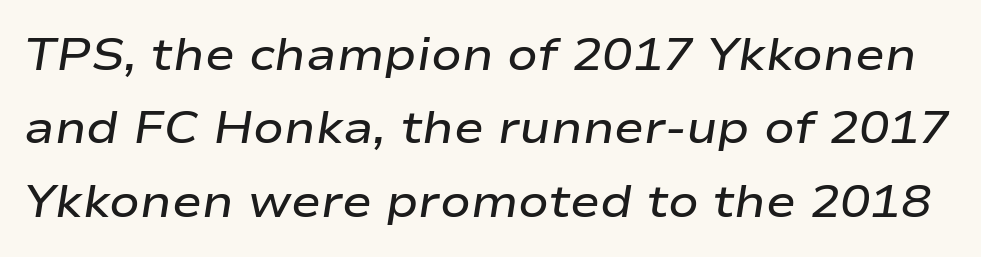
Q: Is the text bold? A: Semi-bold.
Q: Is the text italic (slanted)? A: Yes, it leans right by about 9 degrees.
Q: Is the text underlined? A: No.
Q: Is the spacing between letters normal or unusually wide? A: Normal.
Q: Is the spacing between lines tight, normal or loose? A: Normal.
Q: Width (condensed, normal, or wide)? A: Wide.
Q: Stroke contrast? A: Low.
Q: x-height? A: Medium.
Q: Monospaced? A: No.
